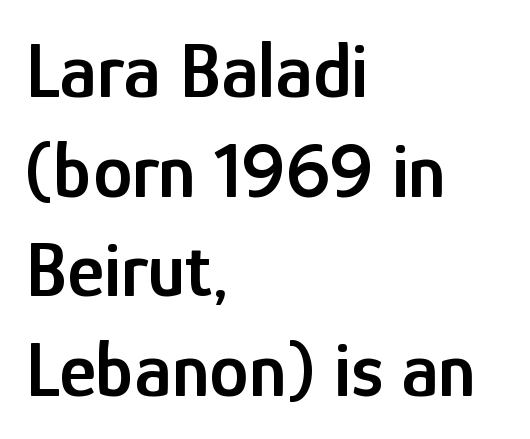
The image shows 79 px semibold, condensed sans-serif type, upright; set left-aligned, normal line spacing (1.26x), normal letter spacing, not underlined; low stroke contrast and a medium x-height.
